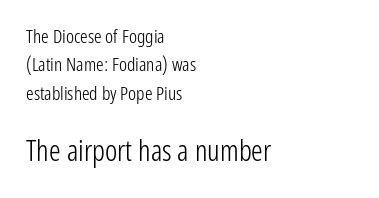
{"serif": "no", "italic": "no", "bold": "no", "weight": "light", "width": "condensed", "stroke_contrast": "low", "x_height": "medium", "monospaced": "no", "underline": "no", "align": "left", "line_spacing": "normal", "line_spacing_ratio": 1.5, "letter_spacing": "normal", "letter_spacing_em": 0.0, "larger_block": "second", "size_ratio": 1.53, "glyph_px": 29}
